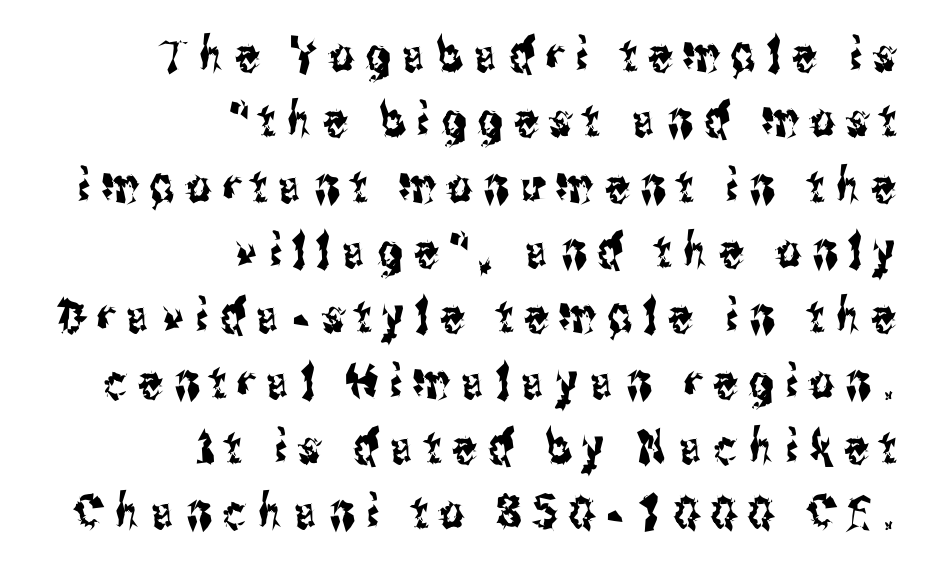
{"serif": "no", "italic": "no", "width": "condensed", "stroke_contrast": "medium", "x_height": "medium", "monospaced": "no", "underline": "no", "align": "right", "line_spacing": "normal", "line_spacing_ratio": 1.39, "letter_spacing": "wide", "letter_spacing_em": 0.25, "glyph_px": 47}
